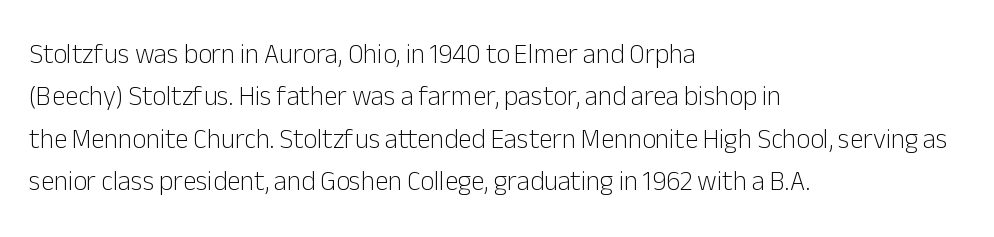
{"italic": "no", "bold": "no", "underline": "no", "align": "left", "line_spacing": "normal", "line_spacing_ratio": 1.57, "letter_spacing": "normal", "letter_spacing_em": 0.0, "glyph_px": 27}
